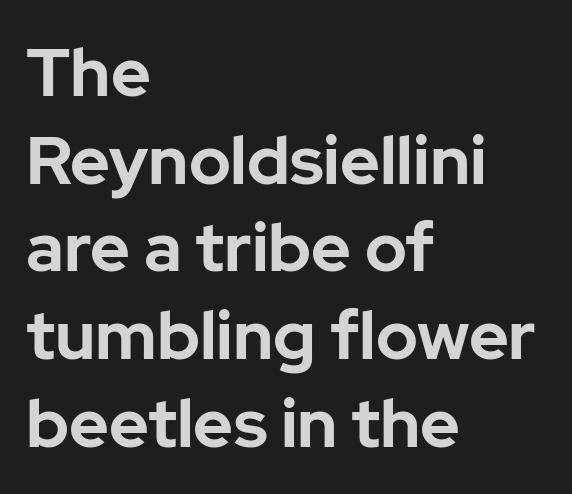
{"serif": "no", "italic": "no", "bold": "yes", "weight": "bold", "width": "normal", "stroke_contrast": "low", "x_height": "medium", "monospaced": "no", "underline": "no", "align": "left", "line_spacing": "normal", "line_spacing_ratio": 1.29, "letter_spacing": "normal", "letter_spacing_em": 0.0, "glyph_px": 68}
